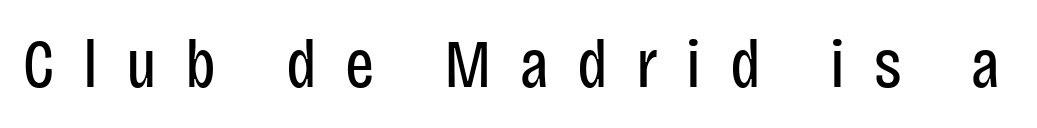
The image shows 69 px regular-weight, condensed sans-serif type, upright; set unusually wide letter spacing (+0.41 em), not underlined; low stroke contrast and a large x-height.
